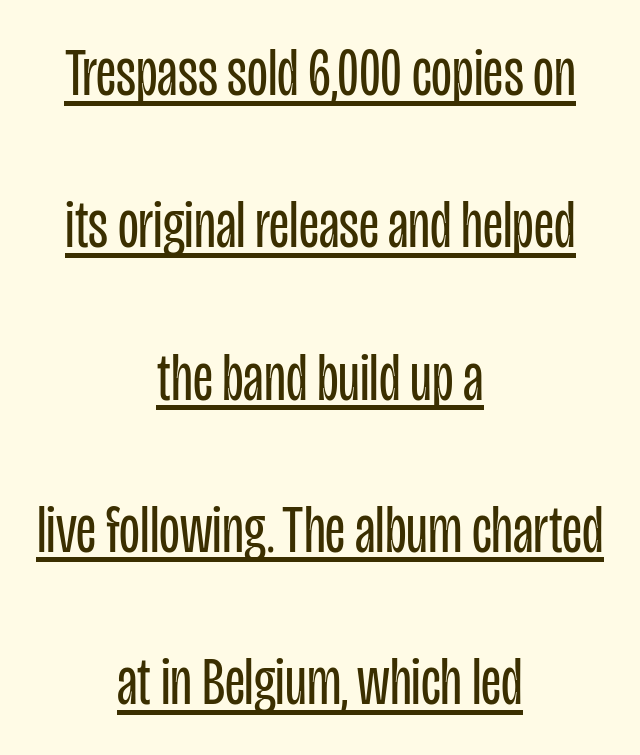
{"serif": "no", "italic": "no", "bold": "no", "weight": "regular", "width": "condensed", "stroke_contrast": "low", "x_height": "large", "monospaced": "no", "underline": "yes", "align": "center", "line_spacing": "loose", "line_spacing_ratio": 2.24, "letter_spacing": "normal", "letter_spacing_em": 0.0, "glyph_px": 68}
